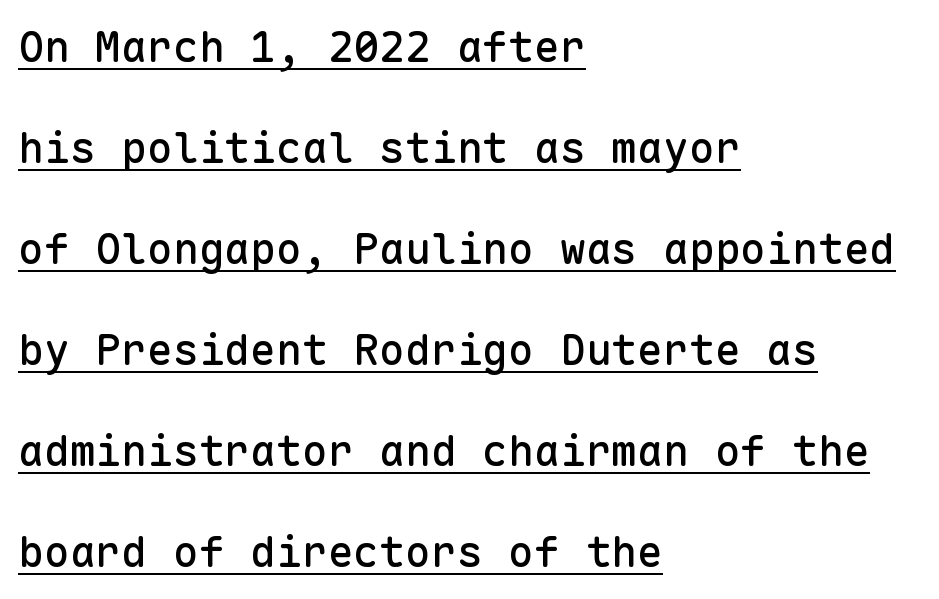
Q: Is the text italic (slanted)? A: No, it is upright.
Q: Is the typeface a serif or a sans-serif typeface? A: Sans-serif.
Q: Is the text underlined? A: Yes.
Q: How is the paragraph aligned? A: Left-aligned.
Q: Is the spacing between letters normal or unusually wide? A: Normal.
Q: Is the spacing between lines tight, normal or loose? A: Loose.
Q: Width (condensed, normal, or wide)? A: Normal.
Q: Stroke contrast? A: Low.
Q: x-height? A: Medium.
Q: Monospaced? A: Yes.
